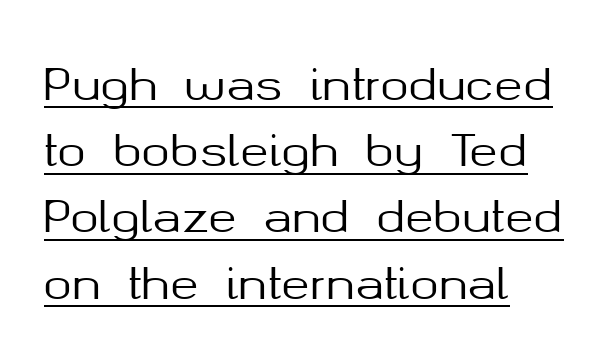
The image shows 43 px sans-serif type, upright; set left-aligned, normal line spacing (1.54x), normal letter spacing, underlined; medium stroke contrast and a medium x-height.
